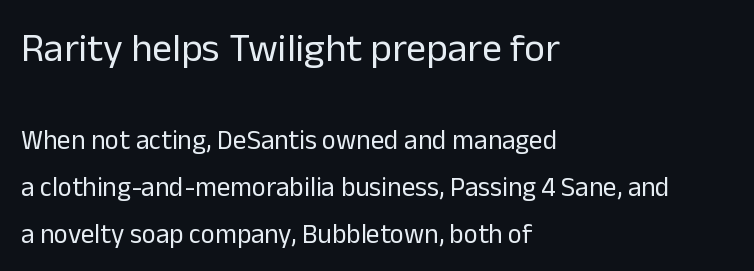
Tall strokes in this sample are plumb rather than angled. The rendering shrinks the type as you move from the upper chunk to the lower. Short note: letters normally spaced. Stems and bowls with no extra thickness — not bold. Note: no serifs on the glyphs. Just letters on the line, the space beneath them empty.
